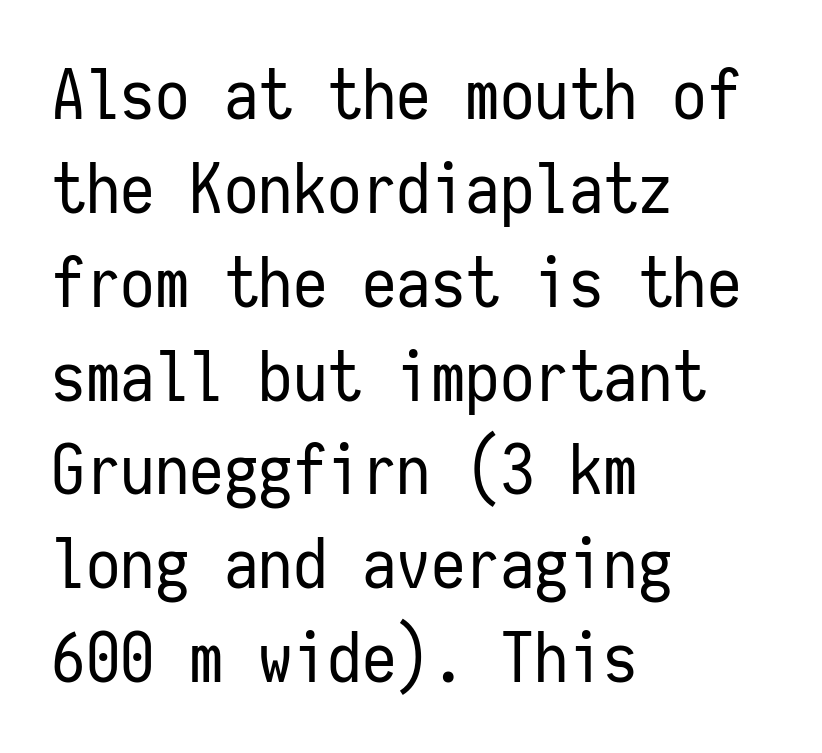
Visually the block forms a straight wall on the left and a jagged coastline on the right. Do the characters align in a grid? Yes, the font is monospaced. Horizontal bands of white between lines are of average thickness. Lines of text with bare space underneath.
